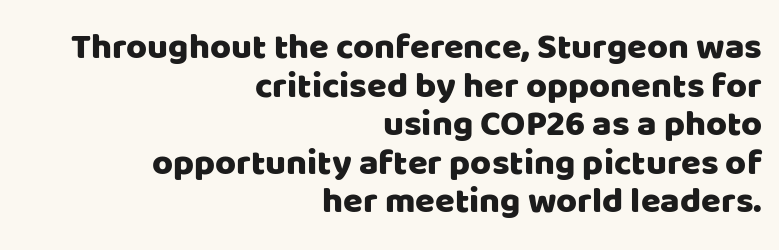
Q: Is the text italic (slanted)? A: No, it is upright.
Q: Is the typeface a serif or a sans-serif typeface? A: Sans-serif.
Q: Is the text underlined? A: No.
Q: How is the paragraph aligned? A: Right-aligned.
Q: Is the spacing between letters normal or unusually wide? A: Normal.
Q: Is the spacing between lines tight, normal or loose? A: Tight.
Q: Width (condensed, normal, or wide)? A: Normal.
Q: Stroke contrast? A: Low.
Q: x-height? A: Large.
Q: Monospaced? A: No.
